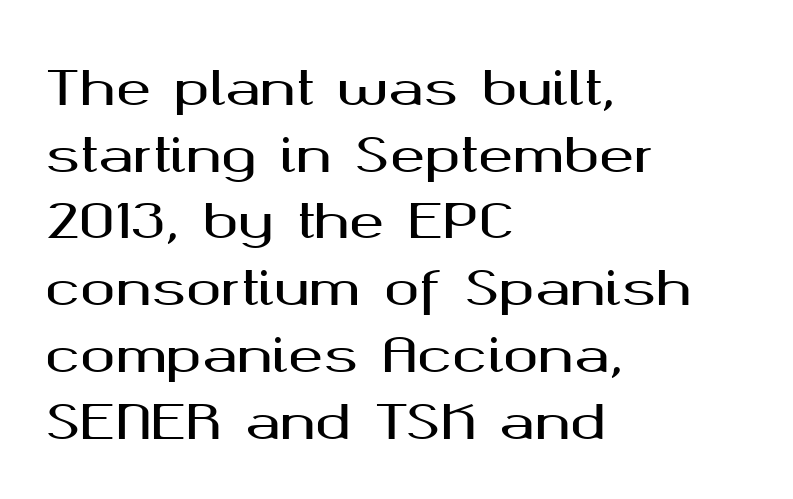
{"serif": "no", "italic": "no", "width": "wide", "stroke_contrast": "medium", "x_height": "medium", "monospaced": "no", "underline": "no", "align": "left", "line_spacing": "normal", "line_spacing_ratio": 1.42, "letter_spacing": "normal", "letter_spacing_em": 0.0, "glyph_px": 47}
